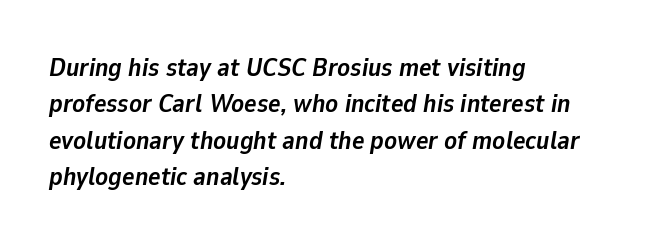
Look at the tracking — it's just the regular setting, nothing added. Look at the stroke-to-counter ratio: heavy, a bold. The glyphs are unaccompanied by any horizontal stroke below them. One-word summary of the alignment: left.
